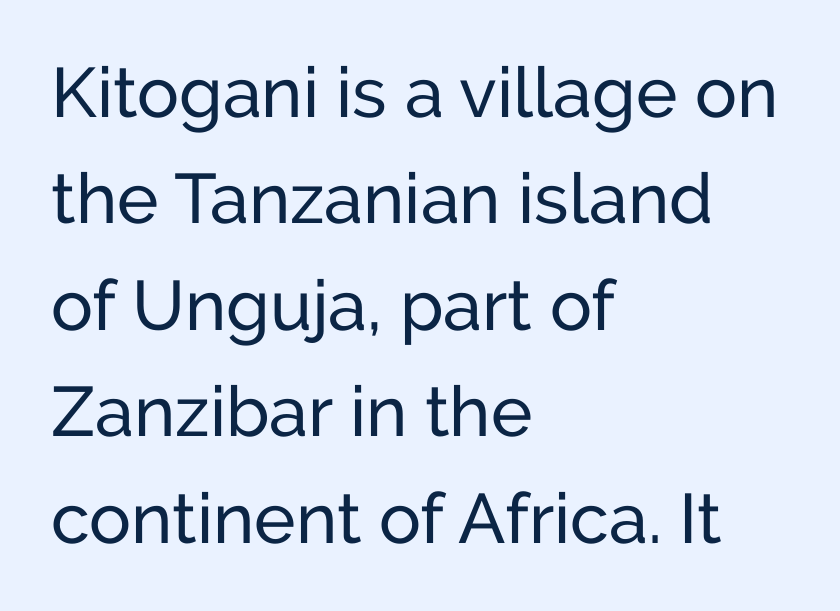
The image shows 70 px sans-serif type, upright; set left-aligned, normal line spacing (1.52x), normal letter spacing, not underlined; low stroke contrast and a medium x-height.
